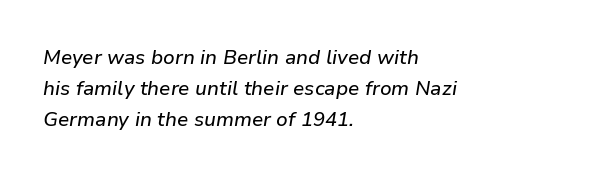
The image shows 20 px text type, italic (leaning right); set left-aligned, normal line spacing (1.54x), normal letter spacing, not underlined.
